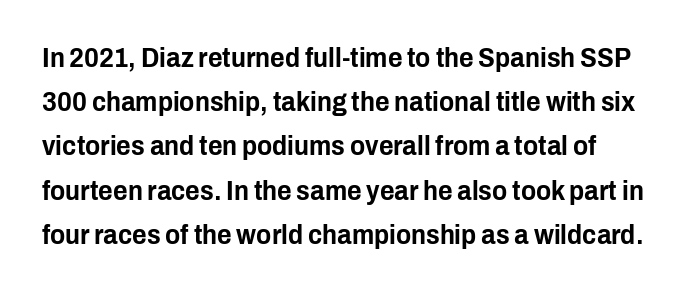
Honestly, the letter spacing is just normal — you wouldn't notice it. Nothing sits at the stroke ends, so this counts as sans-serif. Honestly, the row spacing looks completely unremarkable. The letters advance in unequal steps, a hallmark of proportional type. In terms of posture, this sample is upright.
